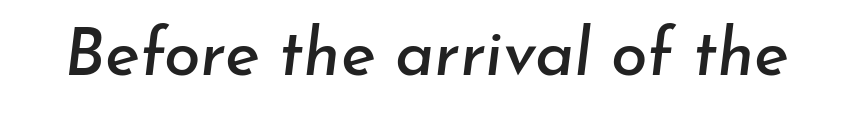
This sample has the flowing, uneven cadence of proportional lettering. Bare-footed words on every line. Short note: letters normally spaced. The face used here has a pronounced slope to its letters.
